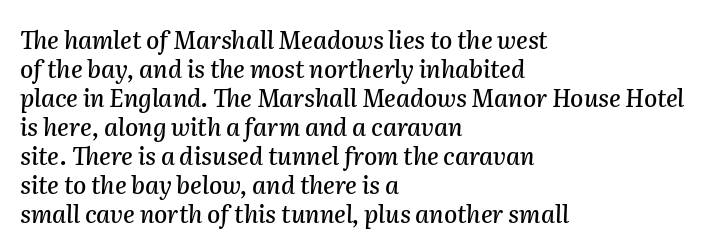
Characters are canted at an angle relative to the baseline's perpendicular. These lines stack with their left ends in a neat column. The string is rendered with underlining switched off. Spacing between characters is what you'd get straight out of the box.
